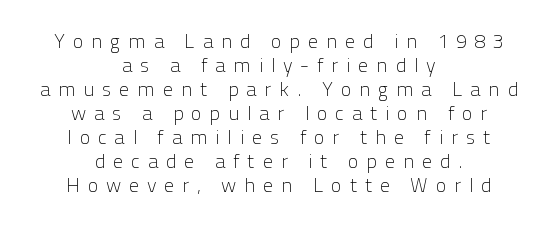
Q: Is the text bold? A: No.
Q: Is the text italic (slanted)? A: No, it is upright.
Q: Is the text underlined? A: No.
Q: How is the paragraph aligned? A: Centered.
Q: Is the spacing between letters normal or unusually wide? A: Unusually wide.
